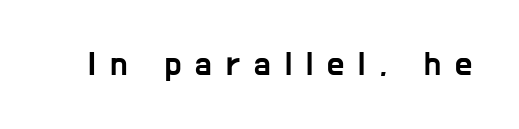
The image shows 34 px condensed sans-serif type, upright; set unusually wide letter spacing (+0.41 em), not underlined; low stroke contrast and a medium x-height.
